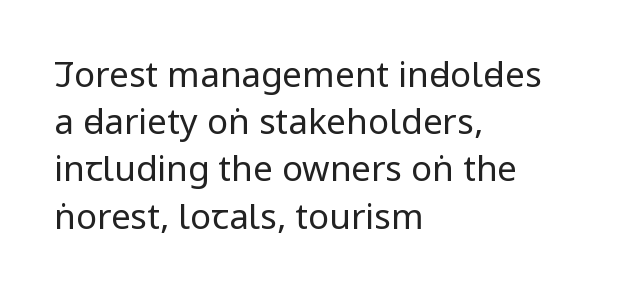
The image shows 35 px regular-weight, condensed sans-serif type, upright; set left-aligned, normal line spacing (1.35x), normal letter spacing, not underlined; low stroke contrast and a large x-height.
